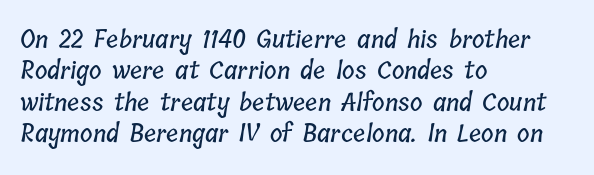
Observe the ordinary spacing: letters are neighbours, not strangers. The string is rendered with underlining switched off. Normally led — the rows are evenly, conventionally spaced. The rendering anchors every line to the left-hand side.
